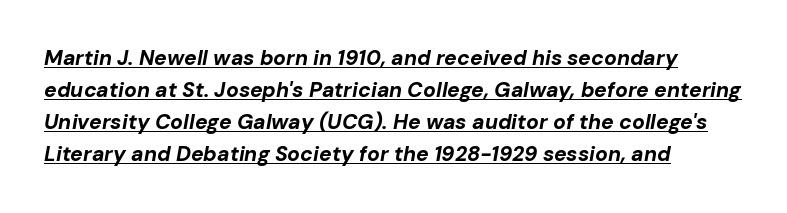
The image shows 21 px bold type, italic (leaning right); set left-aligned, normal line spacing (1.53x), normal letter spacing, underlined.
